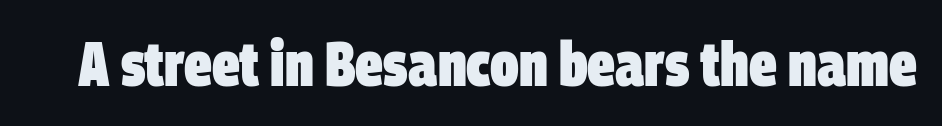
The image shows 62 px heavy, condensed sans-serif type; set normal letter spacing, not underlined; low stroke contrast and a large x-height.
